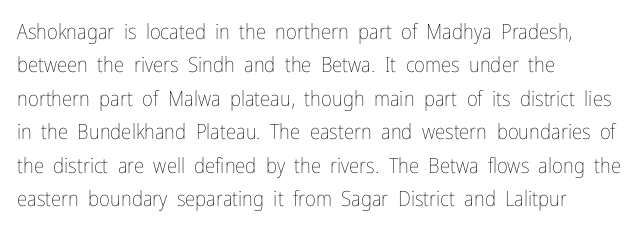
Q: Is the text bold? A: No.
Q: Is the text italic (slanted)? A: No, it is upright.
Q: Is the text underlined? A: No.
Q: How is the paragraph aligned? A: Left-aligned.
Q: Is the spacing between letters normal or unusually wide? A: Normal.
Q: Is the spacing between lines tight, normal or loose? A: Normal.
